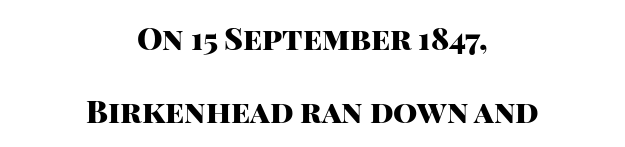
The image shows 31 px heavy sans-serif type, upright; set centered, loose line spacing (2.35x), normal letter spacing, not underlined; high stroke contrast and a large x-height.
